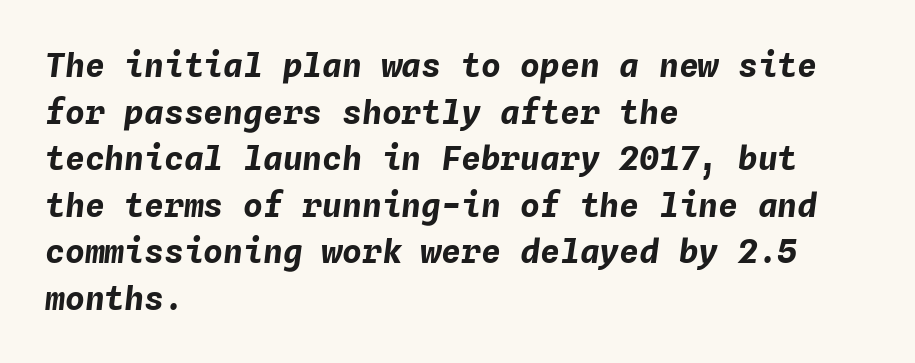
{"italic": "yes", "lean": "right", "slant_degrees": 4, "bold": "yes", "weight": "bold", "width": "normal", "stroke_contrast": "low", "x_height": "medium", "monospaced": "yes", "underline": "no", "align": "left", "line_spacing": "normal", "line_spacing_ratio": 1.41, "letter_spacing": "normal", "letter_spacing_em": 0.0, "glyph_px": 33}
